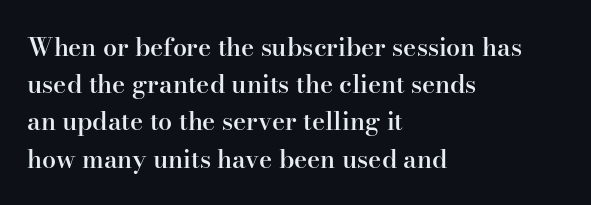
{"italic": "no", "bold": "semi", "underline": "no", "align": "left", "line_spacing": "normal", "line_spacing_ratio": 1.49, "letter_spacing": "normal", "letter_spacing_em": 0.0, "glyph_px": 25}
